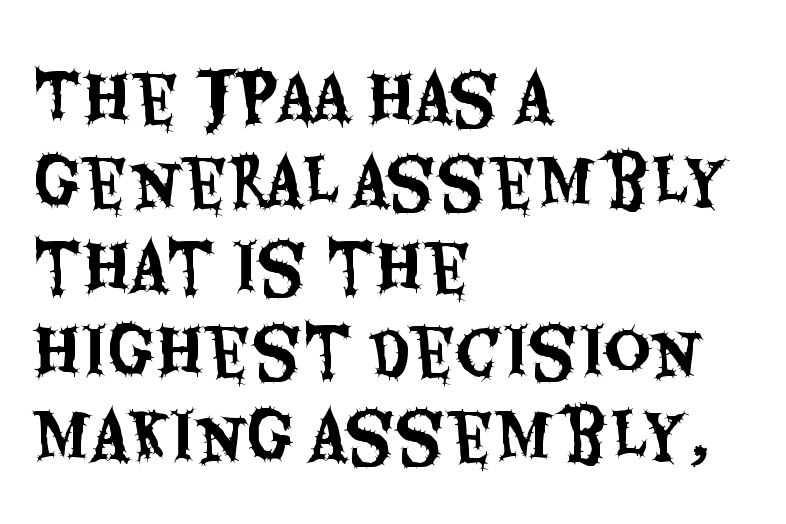
This rendering features lettering with no underline. Unlike a traditional serif, this face leaves its strokes unadorned. Leading: standard. Nobody touched the tracking dial on this one. Caption: multi-line text, flush left, ragged right. Spacing verdict: proportional, widths tailored to each character.
